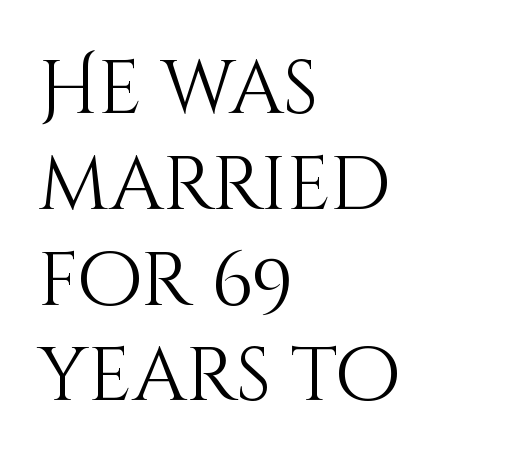
The image shows 76 px light type, upright; set left-aligned, normal line spacing (1.26x), normal letter spacing, not underlined; medium stroke contrast and a large x-height.
